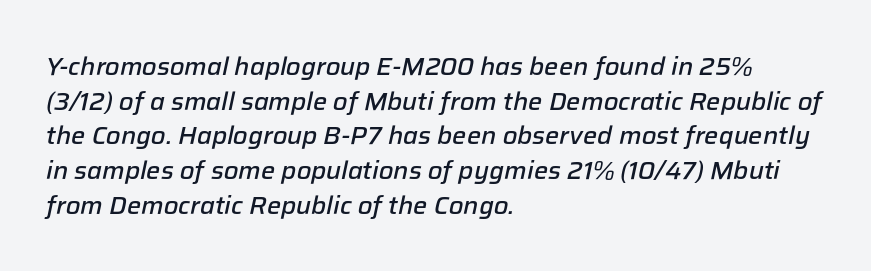
The image shows 25 px text type, italic (leaning right); set left-aligned, normal line spacing (1.39x), normal letter spacing, not underlined.
